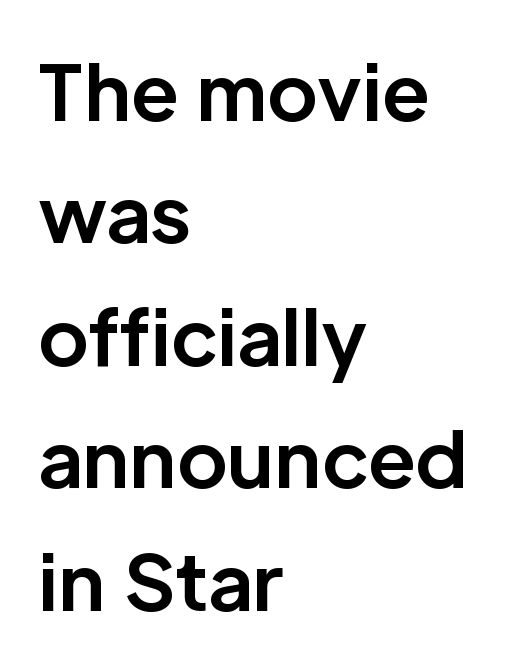
Q: Is the text bold? A: Yes.
Q: Is the text italic (slanted)? A: No, it is upright.
Q: Is the typeface a serif or a sans-serif typeface? A: Sans-serif.
Q: Is the text underlined? A: No.
Q: How is the paragraph aligned? A: Left-aligned.
Q: Is the spacing between letters normal or unusually wide? A: Normal.
Q: Is the spacing between lines tight, normal or loose? A: Normal.
Q: Width (condensed, normal, or wide)? A: Normal.
Q: Stroke contrast? A: Low.
Q: x-height? A: Medium.
Q: Monospaced? A: No.
